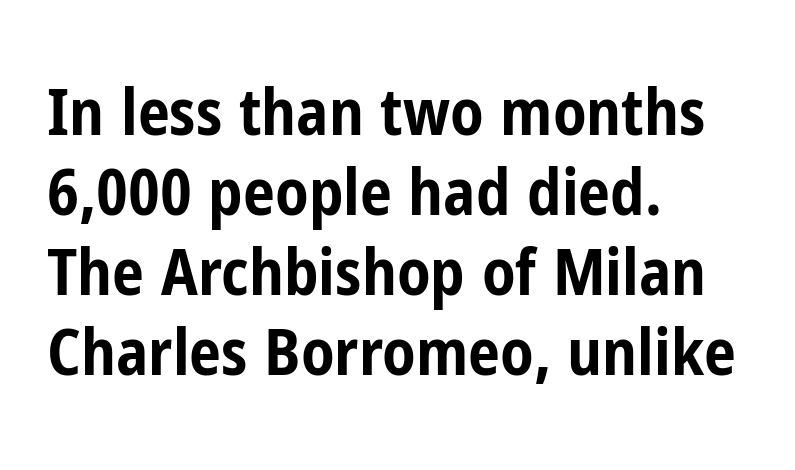
{"serif": "no", "italic": "no", "bold": "yes", "weight": "bold", "width": "condensed", "stroke_contrast": "low", "x_height": "medium", "monospaced": "no", "underline": "no", "align": "left", "line_spacing": "normal", "line_spacing_ratio": 1.25, "letter_spacing": "normal", "letter_spacing_em": 0.0, "glyph_px": 64}
